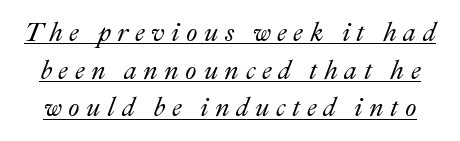
The image shows 26 px text type, italic (leaning right); set normal line spacing (1.45x), unusually wide letter spacing (+0.25 em), underlined.
